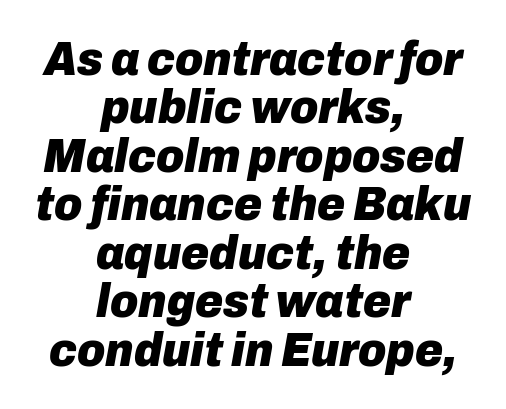
Think of a printed novel: that variable character pitch is what you see here. An italicized treatment has been applied to the whole sample. Bare-footed words on every line. Pretty heavy lettering here — definitely bold. These lines stack symmetrically, like a column narrowing and widening about its center. Letter spacing: default.
